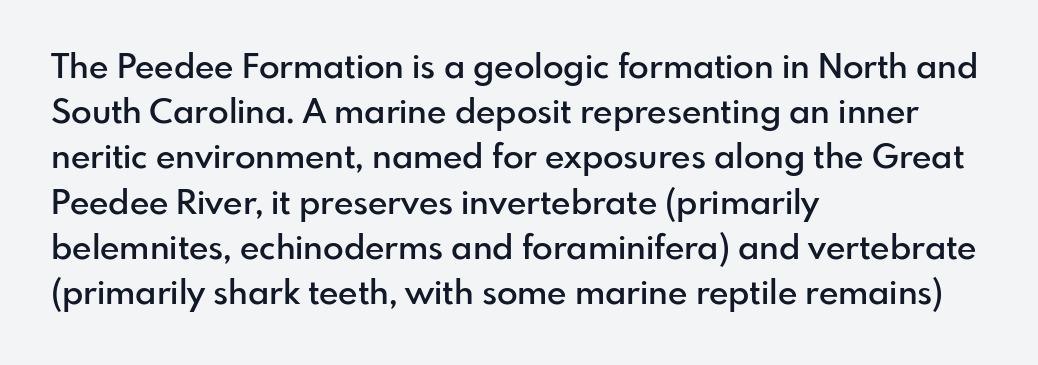
The image shows 34 px semibold sans-serif type, upright; set left-aligned, normal line spacing (1.33x), normal letter spacing, not underlined; low stroke contrast and a small x-height.
